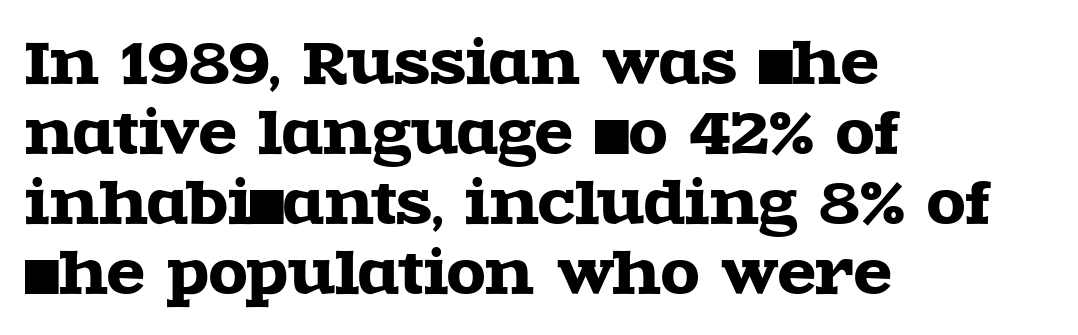
Q: Is the text italic (slanted)? A: No, it is upright.
Q: Is the typeface a serif or a sans-serif typeface? A: Serif.
Q: Is the text underlined? A: No.
Q: How is the paragraph aligned? A: Left-aligned.
Q: Is the spacing between letters normal or unusually wide? A: Normal.
Q: Is the spacing between lines tight, normal or loose? A: Normal.
Q: Width (condensed, normal, or wide)? A: Wide.
Q: x-height? A: Large.
Q: Monospaced? A: No.
